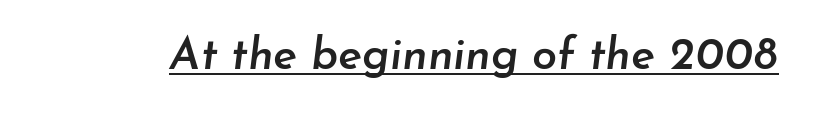
A typesetter would call this proportional, since set widths differ per character. Heft: intermediate — a semibold. Italic: yes, the glyphs are oblique. The type is set solid horizontally, with unmodified tracking. Check the space under the baseline: a stroke is drawn there.
